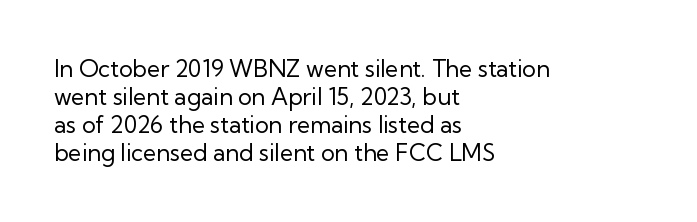
The image shows 23 px text type, upright; set left-aligned, line spacing 1.22x, normal letter spacing, not underlined.
